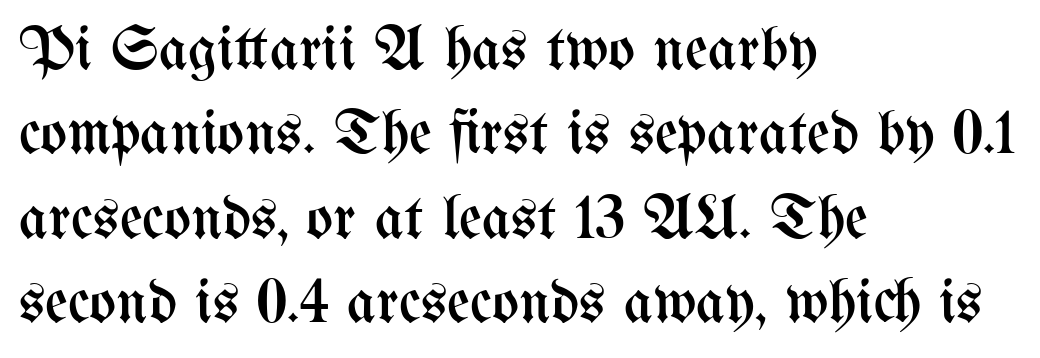
No extra ink here — the face is not bold. Do the characters align in a grid? No, the font is proportional. Glyph-to-glyph distance matches everyday printed text. Plain, unruled lines of type. Successive baselines arrive at the customary interval.
